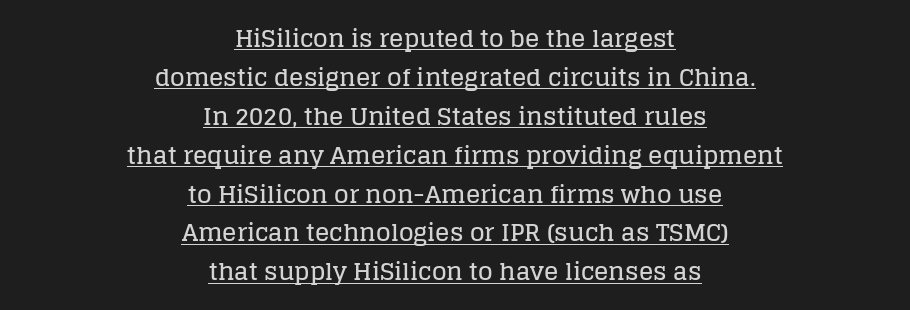
Q: Is the text italic (slanted)? A: No, it is upright.
Q: Is the text underlined? A: Yes.
Q: How is the paragraph aligned? A: Centered.
Q: Is the spacing between letters normal or unusually wide? A: Normal.
Q: Is the spacing between lines tight, normal or loose? A: Normal.
